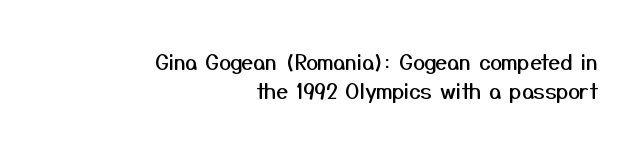
Q: Is the text italic (slanted)? A: No, it is upright.
Q: Is the text underlined? A: No.
Q: How is the paragraph aligned? A: Right-aligned.
Q: Is the spacing between letters normal or unusually wide? A: Normal.
Q: Is the spacing between lines tight, normal or loose? A: Normal.
